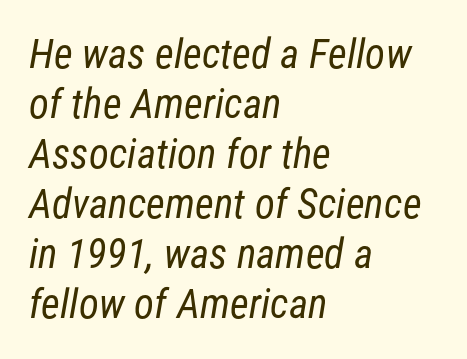
Q: Is the text bold? A: No.
Q: Is the typeface a serif or a sans-serif typeface? A: Sans-serif.
Q: Is the text underlined? A: No.
Q: How is the paragraph aligned? A: Left-aligned.
Q: Is the spacing between letters normal or unusually wide? A: Normal.
Q: Width (condensed, normal, or wide)? A: Condensed.
Q: Stroke contrast? A: Low.
Q: x-height? A: Medium.
Q: Monospaced? A: No.
